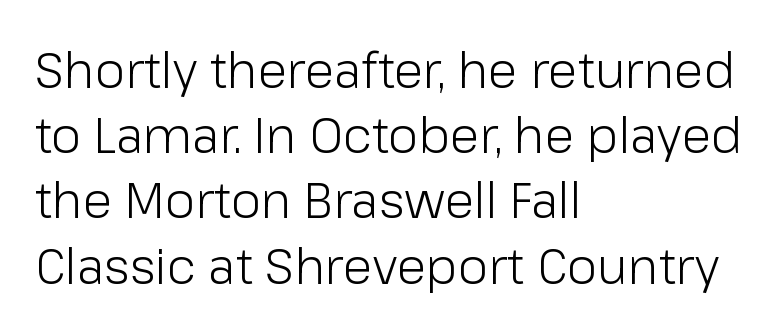
The gaps between neighbouring characters are ordinary and unremarkable. Students, observe: this is what conventionally led text looks like. You could not count columns in this text — the font is proportionally spaced. The font family rendered here belongs to the sans-serif group. Line beginnings align vertically; line endings do not.
